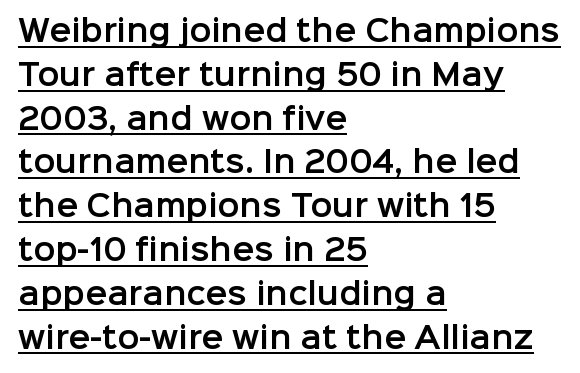
A student would call this left alignment; a typographer would say flush left, rag right. Each letter's strokes conclude bluntly, with no projecting serifs. These lines were composed using upright roman letters. The tracking reads as untouched default to a designer's eye. The rendering uses natural spacing where letterforms have individual widths.
